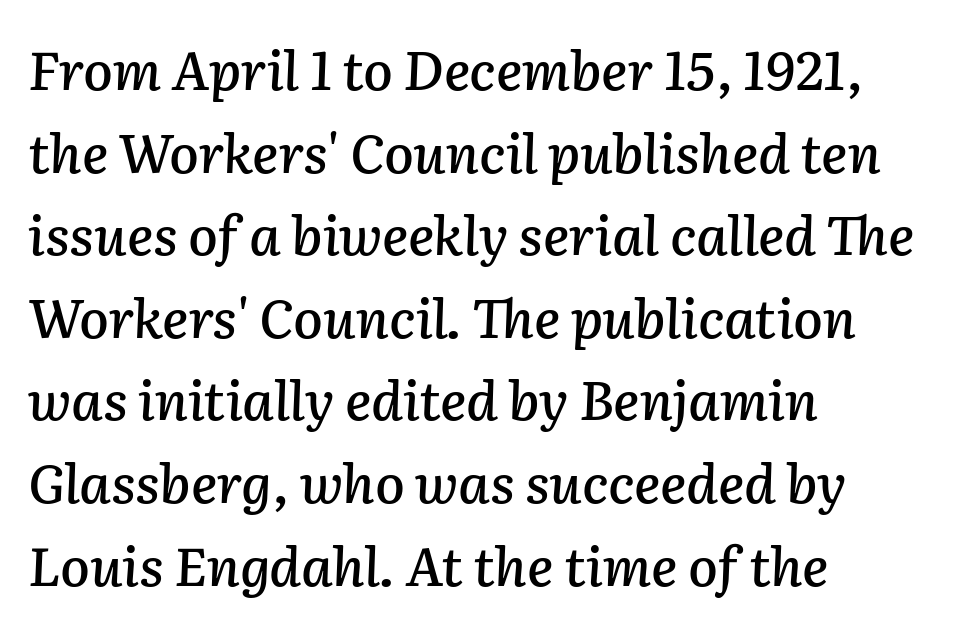
{"italic": "yes", "lean": "right", "slant_degrees": 2, "width": "normal", "stroke_contrast": "low", "x_height": "medium", "monospaced": "no", "underline": "no", "align": "left", "line_spacing": "normal", "line_spacing_ratio": 1.53, "letter_spacing": "normal", "letter_spacing_em": 0.0, "glyph_px": 54}
